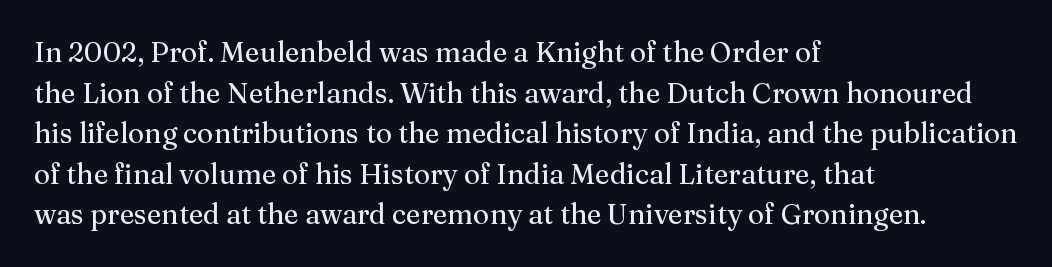
The image shows 28 px regular-weight serif type, upright; set left-aligned, normal line spacing (1.45x), normal letter spacing, not underlined; medium stroke contrast and a medium x-height.
